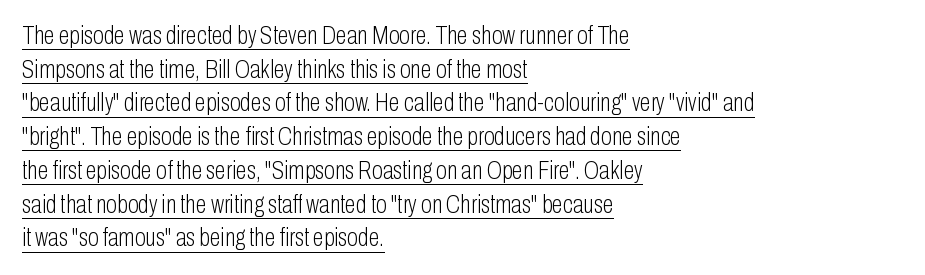
{"italic": "no", "bold": "no", "underline": "yes", "align": "left", "line_spacing": "normal", "line_spacing_ratio": 1.35, "letter_spacing": "normal", "letter_spacing_em": 0.0, "glyph_px": 25}
